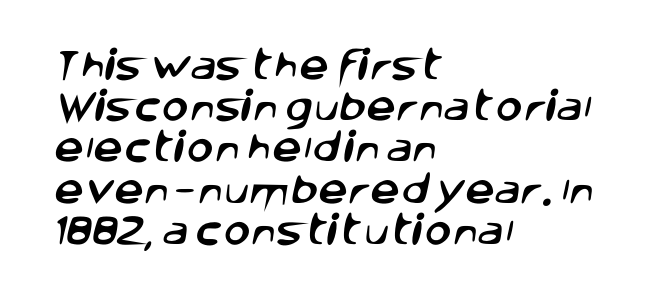
{"serif": "no", "width": "normal", "stroke_contrast": "low", "x_height": "large", "monospaced": "no", "underline": "no", "align": "left", "line_spacing": "normal", "line_spacing_ratio": 1.25, "letter_spacing": "normal", "letter_spacing_em": 0.0, "glyph_px": 33}
